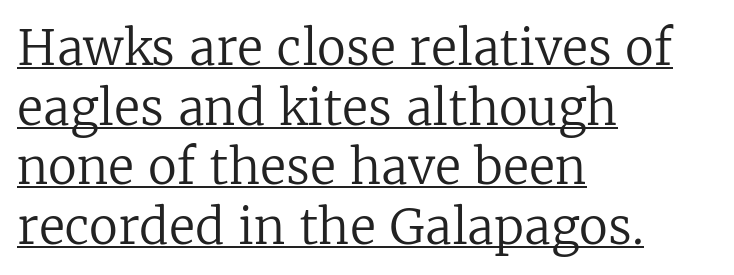
Compared with typical body copy, the letter spacing here is the same. Stroke thickness stays within the range of a standard reading face or lighter. Like a heading marked for emphasis, these lines bear an underscore. One-word summary of the alignment: left. This sample uses a serif face. This is roman type, the default non-slanted kind.
